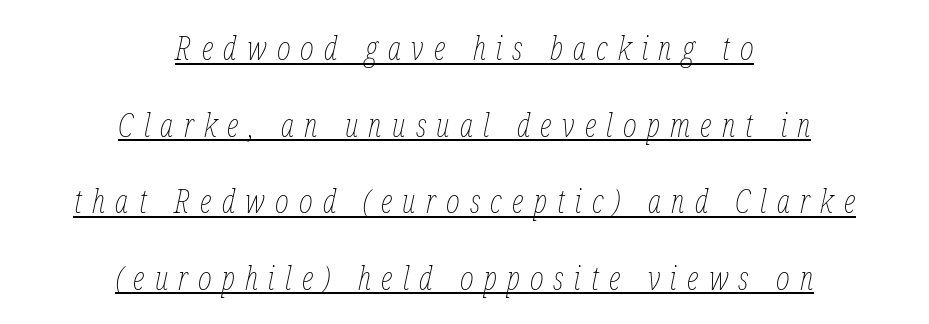
In terms of posture, this sample is oblique. Character widths vary here, with narrow letters taking less room than wide ones. Teacher's note: observe the equal gaps on both sides — that is centered alignment. The cut favours lightness, reaching ordinary text weight at its darkest.
